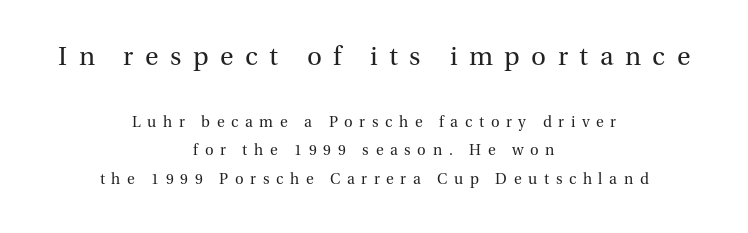
Q: Is the text bold? A: No.
Q: Is the text italic (slanted)? A: No, it is upright.
Q: Is the text underlined? A: No.
Q: How is the paragraph aligned? A: Centered.
Q: Is the spacing between letters normal or unusually wide? A: Unusually wide.
Q: Which block of text is set in a larger size, the first (top) or the second (bottom)? A: The first (top) one.
